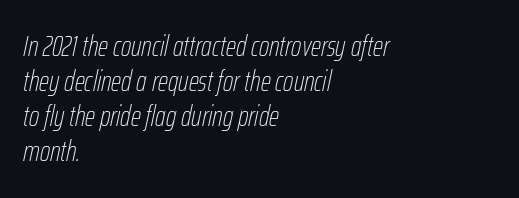
The image shows 29 px thin, condensed type, italic (leaning right); set left-aligned, line spacing 1.21x, normal letter spacing, not underlined; low stroke contrast and a medium x-height.
